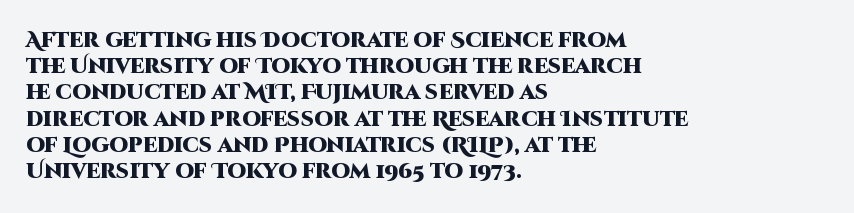
Does the weight exceed regular? Yes, all the way to bold. A typesetter would mark this as roman, not italic. The glyphs are unaccompanied by any horizontal stroke below them. Interline gaps are of average width in this sample. The horizontal fit of the characters is conventional and even.
